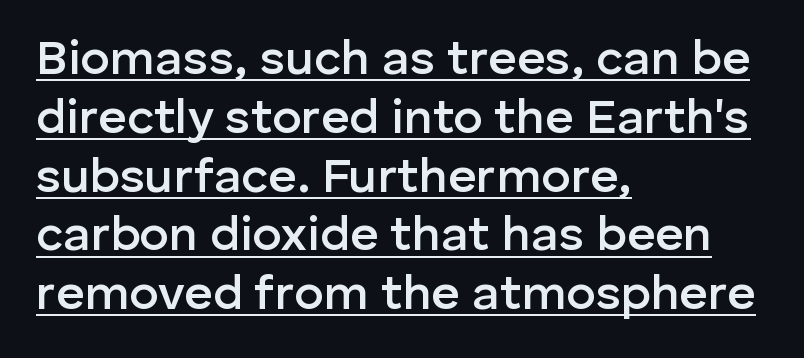
The specimen reads as upright at a glance. Typographic density is moderately raised because the face is semibold. The passage is arranged the way most books set body copy — flush left. Character widths vary here, with narrow letters taking less room than wide ones. Examine the stroke ends and you'll find no serifs. Is there an underline? Yes — a line sits under the letters.
